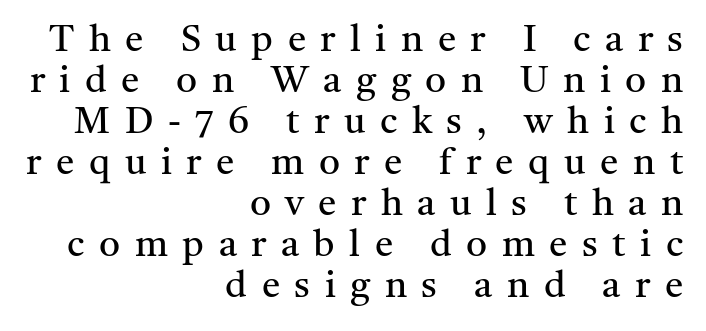
How are the letters spaced? Widely, with obvious added tracking. Note the varied advance widths — an 'i' is clearly narrower than an 'm'. Leading: reduced. If you drew a ruler down the right edge, every line would touch it. Summary of weight: not heavy and not bold.
